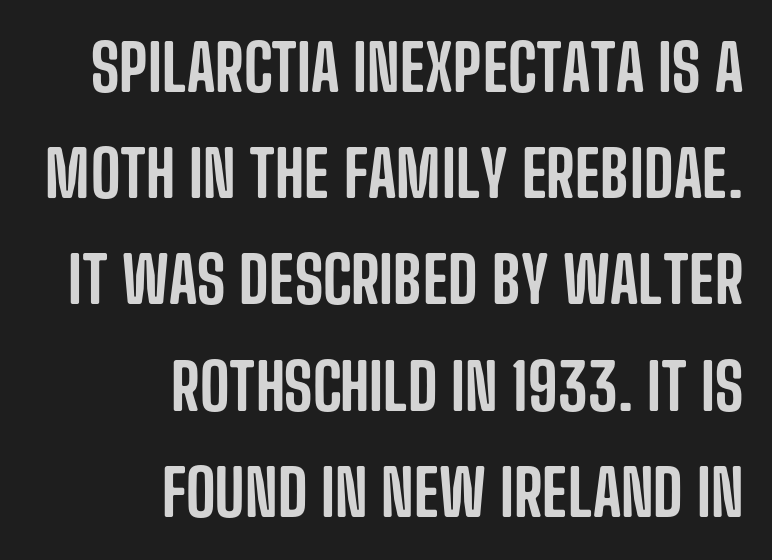
{"serif": "no", "italic": "no", "width": "condensed", "stroke_contrast": "low", "x_height": "large", "monospaced": "no", "underline": "no", "align": "right", "line_spacing": "normal", "line_spacing_ratio": 1.66, "letter_spacing": "normal", "letter_spacing_em": 0.0, "glyph_px": 64}
